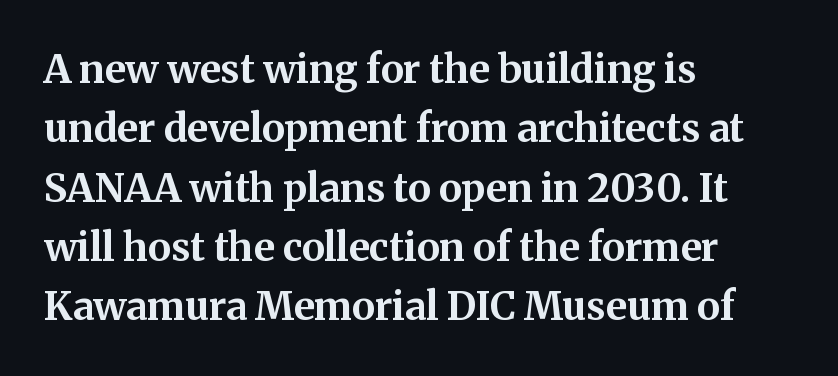
The image shows 39 px bold serif type, upright; set left-aligned, normal line spacing (1.52x), normal letter spacing, not underlined; medium stroke contrast and a medium x-height.
